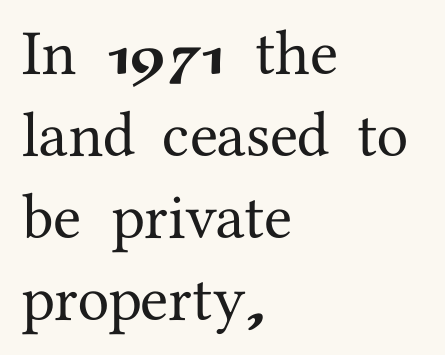
{"serif": "yes", "italic": "no", "width": "normal", "stroke_contrast": "medium", "x_height": "medium", "monospaced": "no", "underline": "no", "align": "left", "line_spacing": "normal", "line_spacing_ratio": 1.28, "letter_spacing": "normal", "letter_spacing_em": 0.0, "glyph_px": 64}
